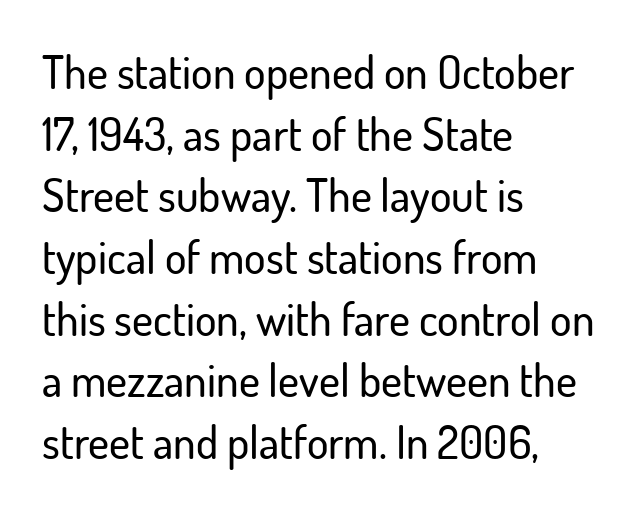
Each line starts at the same left margin while the right side varies. The area under the type is left untouched. Leading matches the norm, producing a regular column. A typesetter would label this face a sans.
